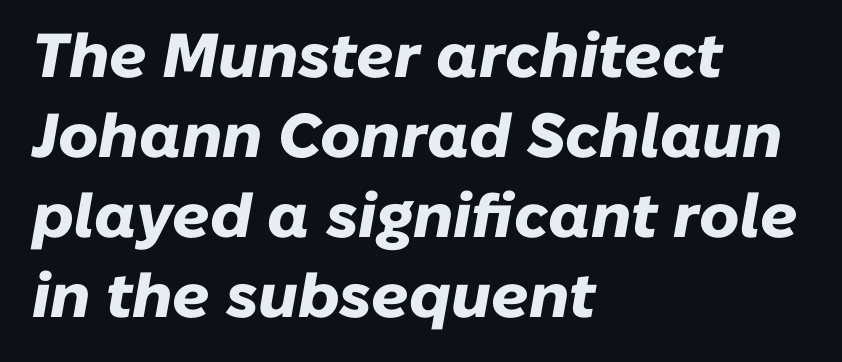
The image shows 62 px heavy type, italic (leaning right); set left-aligned, normal line spacing (1.29x), normal letter spacing, not underlined; low stroke contrast and a medium x-height.
